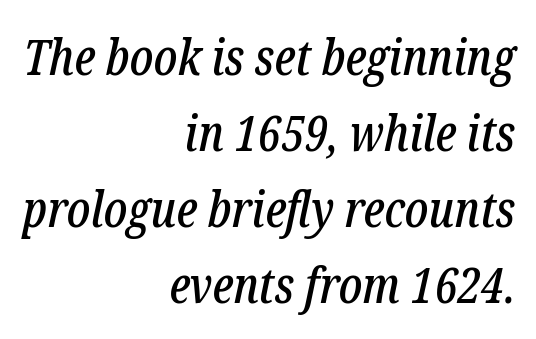
The letters sit at their default tracking, neither squeezed nor spread. The passage shown leans; its letterforms are oblique. In terms of letterform style, serifs are clearly present. The zone under the glyphs is completely vacant.
